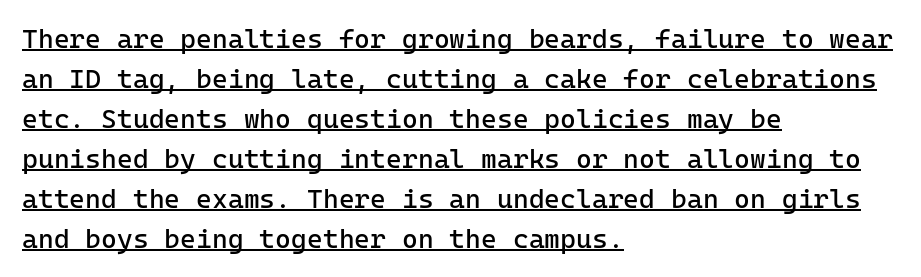
Is the stroke heavy? The answer is a plain regular-or-lighter. No italicization has been applied; the sample stays upright. Quick note: interline space is typical. The rendering uses the underline text-decoration.
